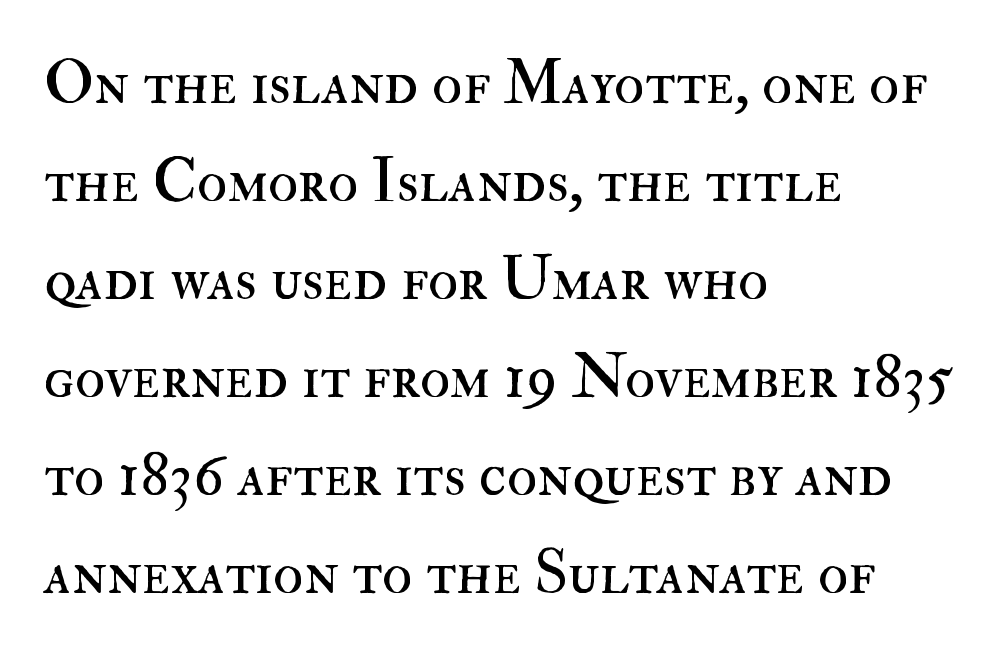
{"italic": "no", "bold": "no", "weight": "regular", "width": "normal", "stroke_contrast": "high", "x_height": "small", "monospaced": "no", "underline": "no", "align": "left", "line_spacing": "normal", "line_spacing_ratio": 1.58, "letter_spacing": "normal", "letter_spacing_em": 0.0, "glyph_px": 62}
